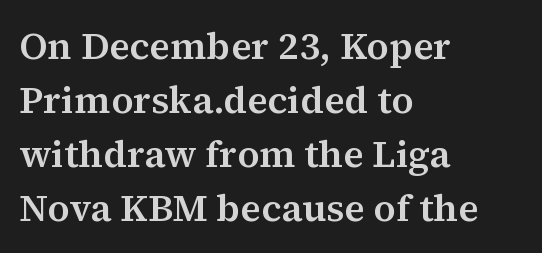
Q: Is the text italic (slanted)? A: No, it is upright.
Q: Is the typeface a serif or a sans-serif typeface? A: Serif.
Q: Is the text underlined? A: No.
Q: How is the paragraph aligned? A: Left-aligned.
Q: Is the spacing between letters normal or unusually wide? A: Normal.
Q: Is the spacing between lines tight, normal or loose? A: Normal.
Q: Width (condensed, normal, or wide)? A: Normal.
Q: Stroke contrast? A: Medium.
Q: x-height? A: Medium.
Q: Monospaced? A: No.
